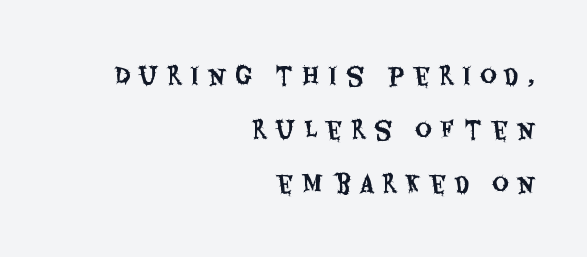
Q: Is the text italic (slanted)? A: No, it is upright.
Q: Is the text underlined? A: No.
Q: How is the paragraph aligned? A: Right-aligned.
Q: Is the spacing between letters normal or unusually wide? A: Unusually wide.
Q: Is the spacing between lines tight, normal or loose? A: Loose.
